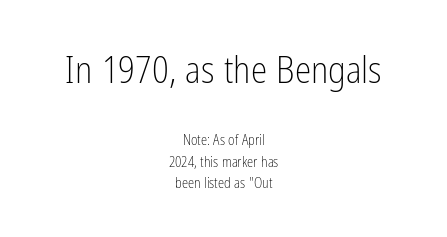
Tall strokes in this sample are plumb rather than angled. Is there much room between lines? A standard amount, neither cramped nor airy. A typesetter would call this proportional, since set widths differ per character. Underlining? Definitely not there. The paragraph shown floats in the horizontal middle. Standard letterfit; no display-style spreading of the glyphs.
